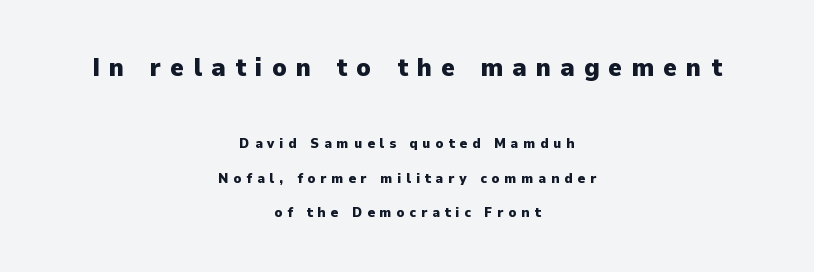
The image shows 26 px bold type, upright; set centered, loose line spacing (2.45x), unusually wide letter spacing (+0.35 em), not underlined; the first (top) block is 1.86x larger.
